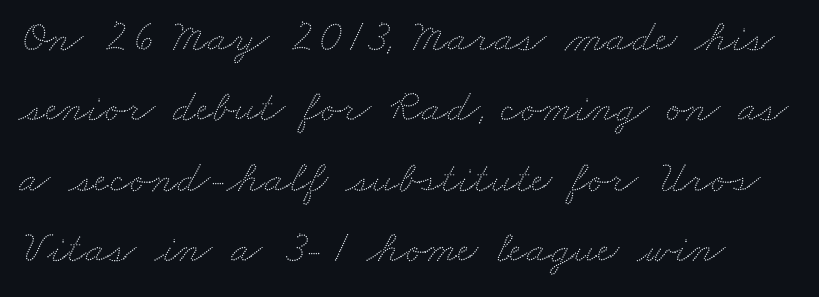
The image shows 46 px wide type; set normal line spacing (1.53x), normal letter spacing, not underlined; low stroke contrast and a small x-height.
